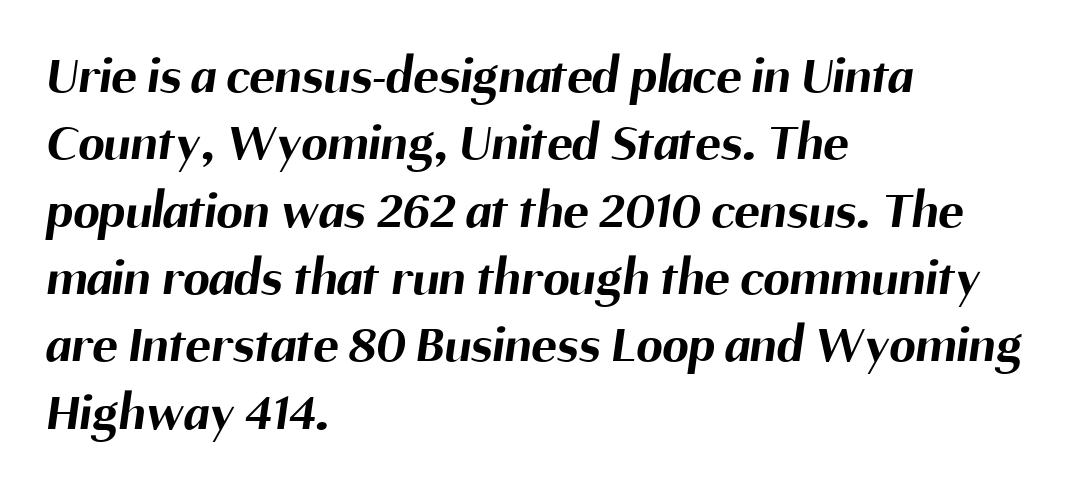
The image shows 53 px bold sans-serif type; set left-aligned, normal line spacing (1.27x), normal letter spacing, not underlined; medium stroke contrast and a medium x-height.
